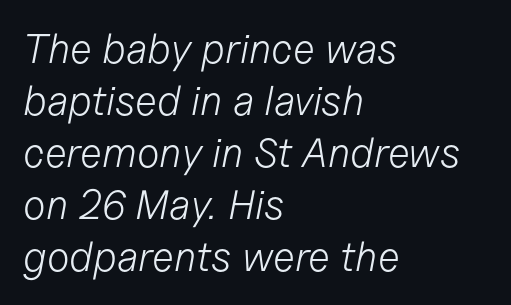
Q: Is the text bold? A: No.
Q: Is the text italic (slanted)? A: Yes, it leans right by about 11 degrees.
Q: Is the text underlined? A: No.
Q: How is the paragraph aligned? A: Left-aligned.
Q: Is the spacing between letters normal or unusually wide? A: Normal.
Q: Is the spacing between lines tight, normal or loose? A: Normal.
Q: Width (condensed, normal, or wide)? A: Normal.
Q: Stroke contrast? A: Low.
Q: x-height? A: Medium.
Q: Monospaced? A: No.
